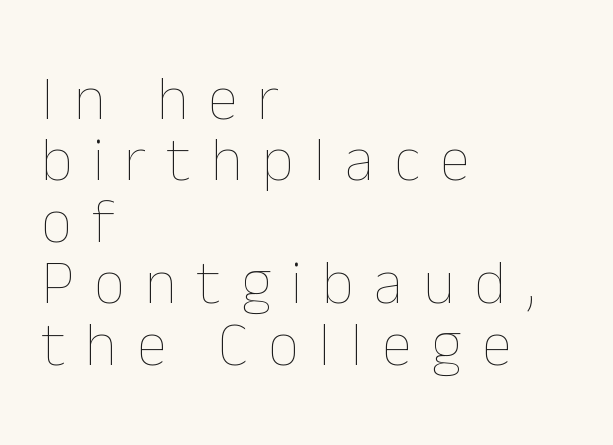
The image shows 62 px thin type, upright; set left-aligned, tight line spacing (0.99x), unusually wide letter spacing (+0.32 em), not underlined; low stroke contrast and a medium x-height.
